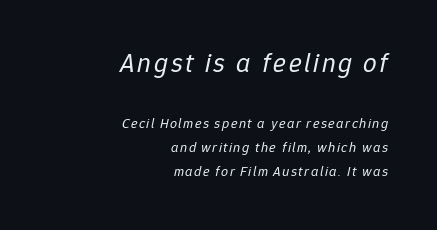
{"italic": "yes", "lean": "right", "slant_degrees": 12, "bold": "no", "underline": "no", "align": "right", "line_spacing": "normal", "line_spacing_ratio": 1.7, "larger_block": "first", "size_ratio": 1.93, "glyph_px": 27}
